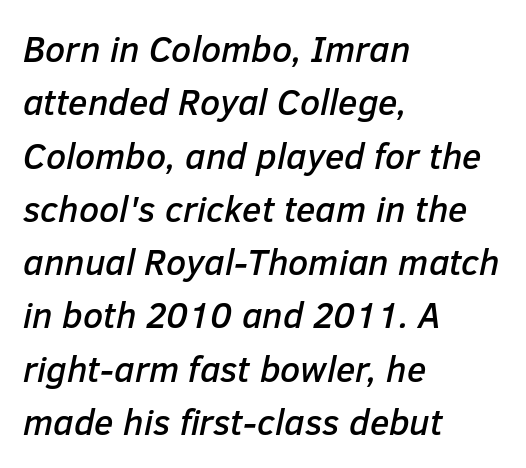
Q: Is the text italic (slanted)? A: Yes, it leans right by about 12 degrees.
Q: Is the text underlined? A: No.
Q: How is the paragraph aligned? A: Left-aligned.
Q: Is the spacing between letters normal or unusually wide? A: Normal.
Q: Is the spacing between lines tight, normal or loose? A: Normal.
Q: Width (condensed, normal, or wide)? A: Normal.
Q: Stroke contrast? A: Low.
Q: x-height? A: Medium.
Q: Monospaced? A: No.
